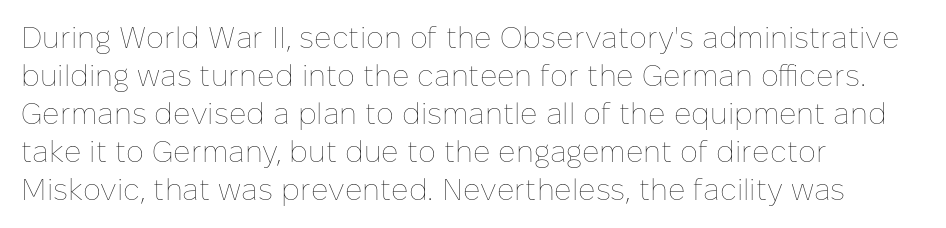
Posture: vertical. Reading down the block, your eye returns to a fixed left position each line. Look at the tracking — it's just the regular setting, nothing added. Descender tails drop into unmarked territory. How would I describe the line gaps? Plain and ordinary. Here the designer chose a conventional face with non-uniform glyph widths.
